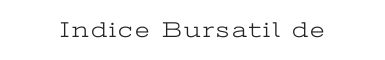
Q: Is the text bold? A: No.
Q: Is the text italic (slanted)? A: No, it is upright.
Q: Is the text underlined? A: No.
